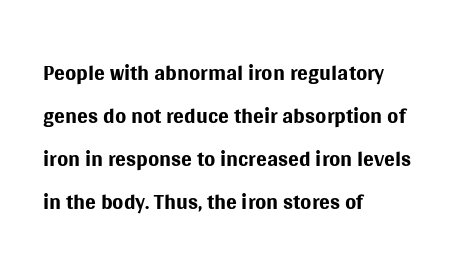
Q: Is the text bold? A: No.
Q: Is the text italic (slanted)? A: No, it is upright.
Q: Is the typeface a serif or a sans-serif typeface? A: Sans-serif.
Q: Is the text underlined? A: No.
Q: How is the paragraph aligned? A: Left-aligned.
Q: Is the spacing between letters normal or unusually wide? A: Normal.
Q: Is the spacing between lines tight, normal or loose? A: Normal.
Q: Width (condensed, normal, or wide)? A: Normal.
Q: Stroke contrast? A: Medium.
Q: x-height? A: Large.
Q: Monospaced? A: No.
